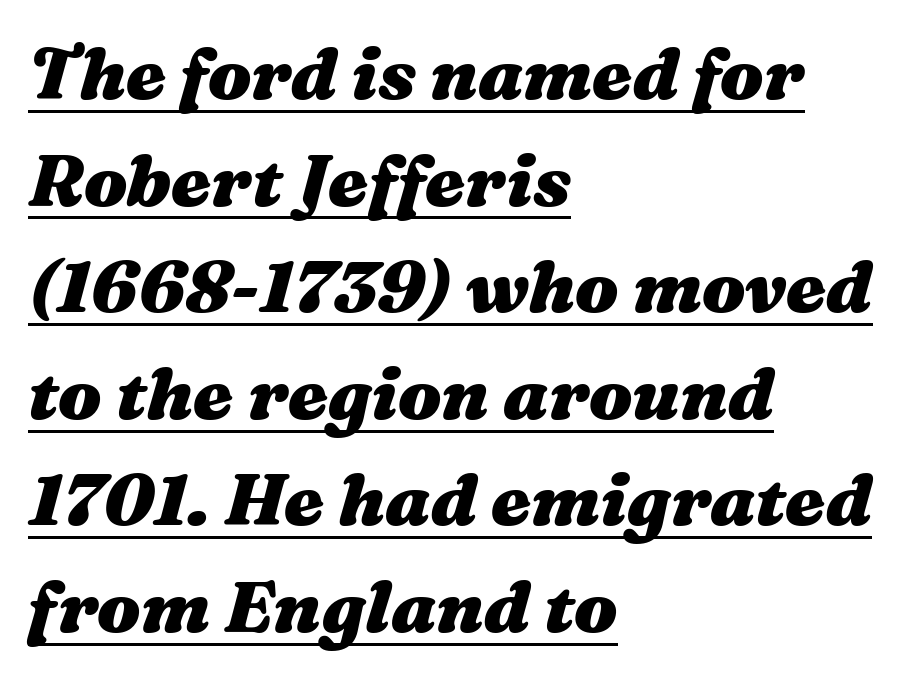
The image shows 72 px heavy, wide type, italic (leaning right); set left-aligned, normal line spacing (1.48x), normal letter spacing, underlined; medium stroke contrast and a medium x-height.
